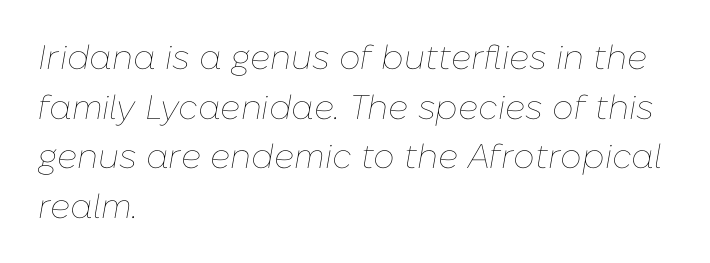
Emphasis-style slanted type is in use. The letters advance in unequal steps, a hallmark of proportional type. Unmarked baselines from the first word to the last. The rendering uses a moderate line-height, typical for paragraphs. Each stroke keeps to a modest, everyday thickness or less. The letterforms sit shoulder to shoulder at normal distance.
